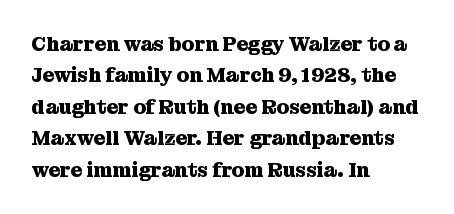
Q: Is the text bold? A: Yes.
Q: Is the text italic (slanted)? A: No, it is upright.
Q: Is the text underlined? A: No.
Q: How is the paragraph aligned? A: Left-aligned.
Q: Is the spacing between letters normal or unusually wide? A: Normal.
Q: Is the spacing between lines tight, normal or loose? A: Normal.
